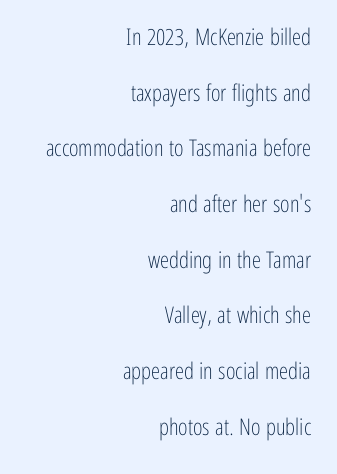
{"italic": "no", "bold": "no", "underline": "no", "align": "right", "line_spacing": "loose", "line_spacing_ratio": 2.42, "letter_spacing": "normal", "letter_spacing_em": 0.0, "glyph_px": 23}
